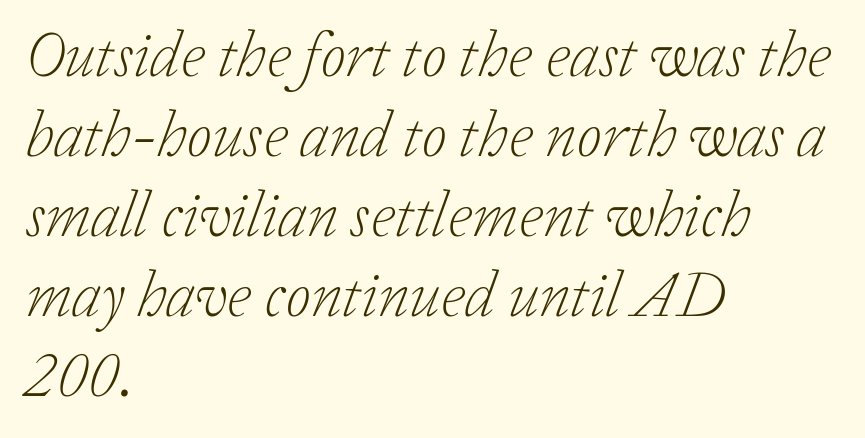
Q: Is the text bold? A: No.
Q: Is the text italic (slanted)? A: Yes, it leans right by about 20 degrees.
Q: Is the typeface a serif or a sans-serif typeface? A: Serif.
Q: Is the text underlined? A: No.
Q: How is the paragraph aligned? A: Left-aligned.
Q: Is the spacing between letters normal or unusually wide? A: Normal.
Q: Width (condensed, normal, or wide)? A: Normal.
Q: Stroke contrast? A: Low.
Q: x-height? A: Medium.
Q: Monospaced? A: No.
